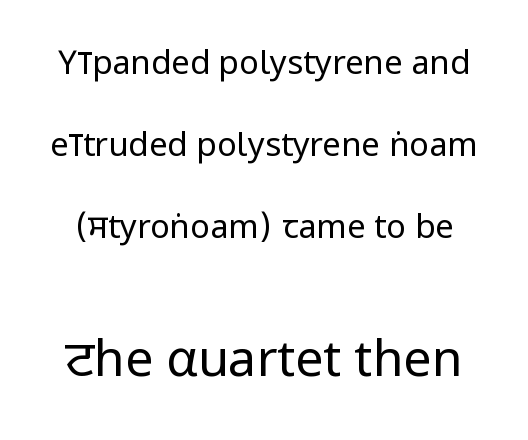
Q: Is the text bold? A: No.
Q: Is the text italic (slanted)? A: No, it is upright.
Q: Is the typeface a serif or a sans-serif typeface? A: Sans-serif.
Q: Is the text underlined? A: No.
Q: Is the spacing between letters normal or unusually wide? A: Normal.
Q: Is the spacing between lines tight, normal or loose? A: Loose.
Q: Which block of text is set in a larger size, the first (top) or the second (bottom)? A: The second (bottom) one.
Q: Width (condensed, normal, or wide)? A: Condensed.
Q: Stroke contrast? A: Low.
Q: x-height? A: Large.
Q: Monospaced? A: No.
